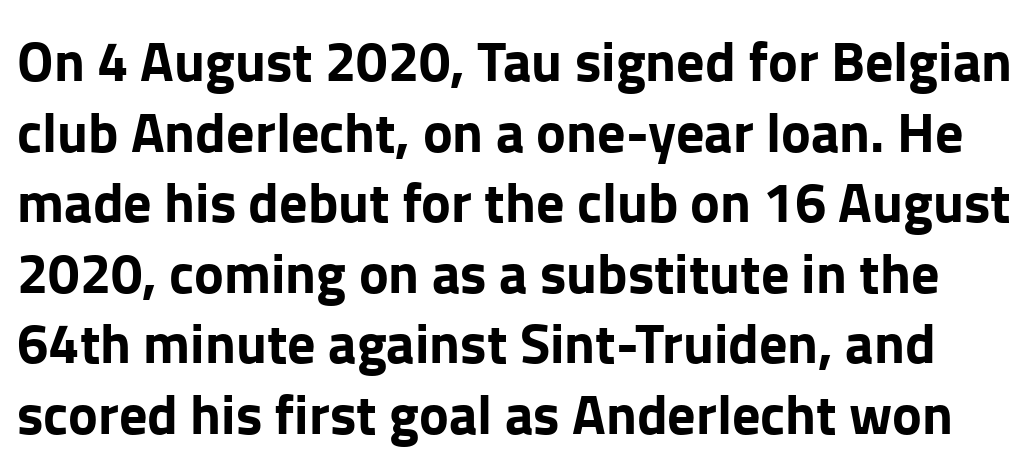
Q: Is the text bold? A: Yes.
Q: Is the text italic (slanted)? A: No, it is upright.
Q: Is the typeface a serif or a sans-serif typeface? A: Sans-serif.
Q: Is the text underlined? A: No.
Q: Is the spacing between letters normal or unusually wide? A: Normal.
Q: Is the spacing between lines tight, normal or loose? A: Normal.
Q: Width (condensed, normal, or wide)? A: Normal.
Q: Stroke contrast? A: Low.
Q: x-height? A: Medium.
Q: Monospaced? A: No.
